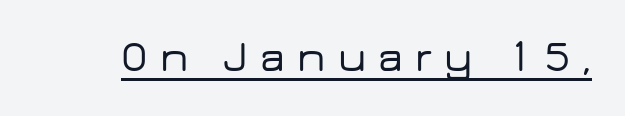
The image shows 43 px wide sans-serif type, upright; set unusually wide letter spacing (+0.28 em), underlined; low stroke contrast and a medium x-height.
